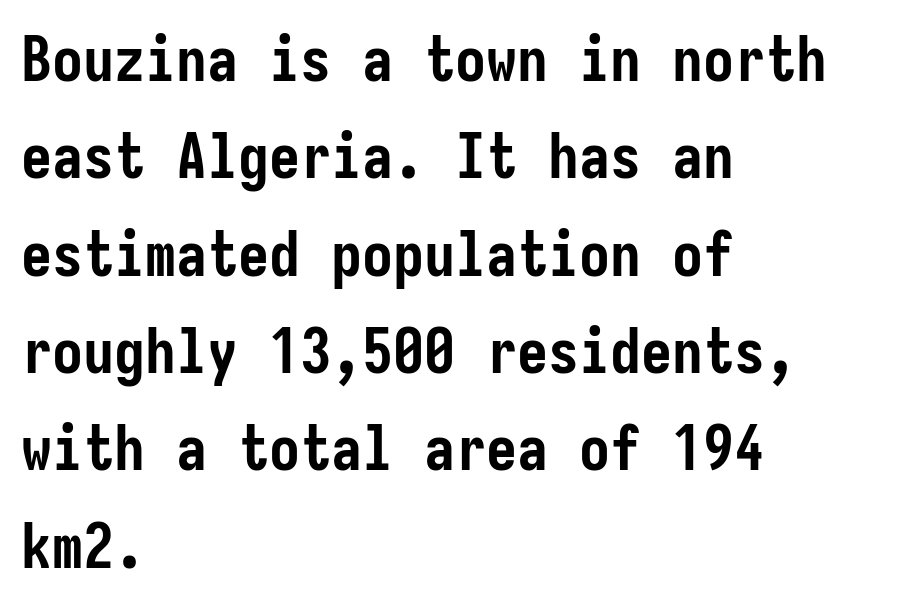
{"serif": "no", "italic": "no", "bold": "yes", "weight": "semibold", "width": "condensed", "stroke_contrast": "low", "x_height": "medium", "underline": "no", "align": "left", "line_spacing": "normal", "line_spacing_ratio": 1.57, "letter_spacing": "normal", "letter_spacing_em": 0.0, "glyph_px": 62}
